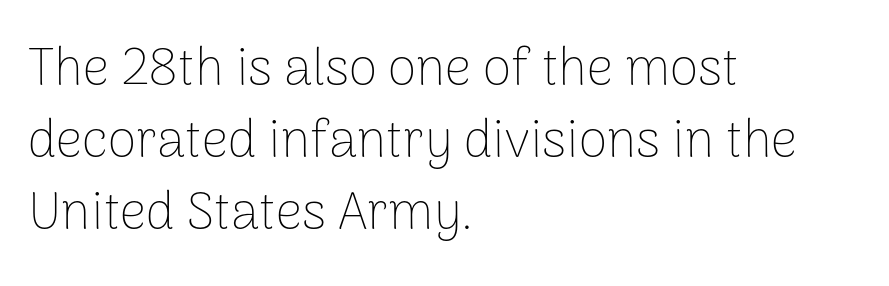
The image shows 52 px thin sans-serif type, upright; set left-aligned, normal line spacing (1.38x), normal letter spacing, not underlined; low stroke contrast and a medium x-height.
